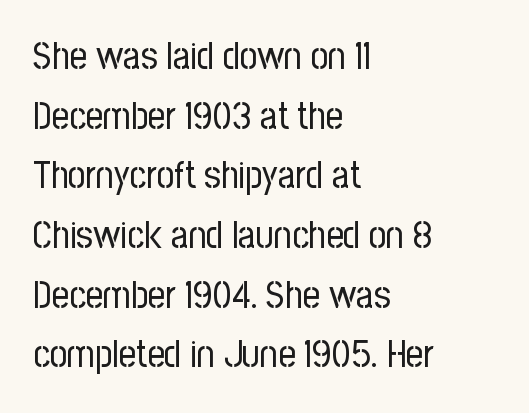
The image shows 38 px regular-weight, condensed sans-serif type, upright; set left-aligned, normal line spacing (1.57x), normal letter spacing, not underlined; low stroke contrast and a medium x-height.
